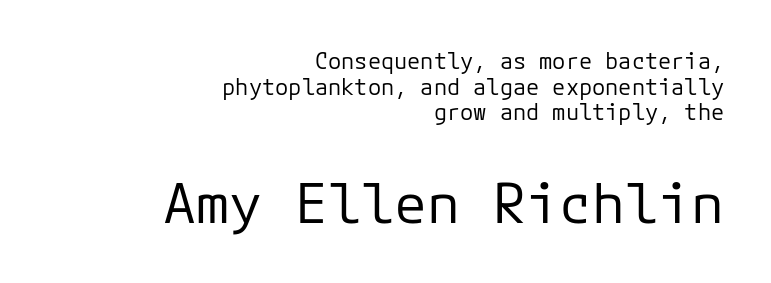
The image shows 55 px regular-weight sans-serif type, upright, monospaced; set right-aligned, line spacing 1.16x, normal letter spacing, not underlined; the second (bottom) block is 2.5x larger; low stroke contrast and a medium x-height.
